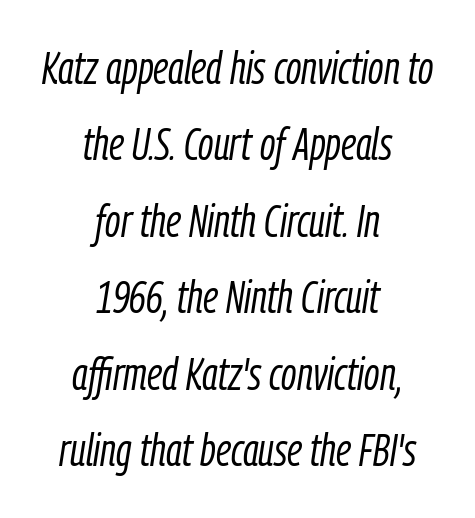
Look at the tracking — it's just the regular setting, nothing added. The font sits on the lighter half of the weight spectrum, regular included. The strip under each line holds only bare page. The vertical gap from one line to the next is medium.
